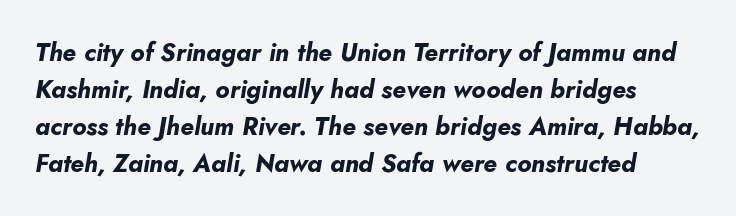
Lines of text with bare space underneath. Emphasis-style slanted type is in use. Its strokes are broad and dark, the hallmark of bold type. The leading is moderate, giving the passage an even texture. Words appear dense and cohesive because spacing is normal.
